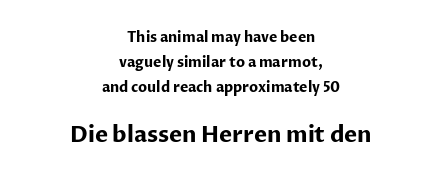
Designer's note — italics off, roman on. Summary of weight: heavy, a full bold. Character size in the trailing block exceeds that of the leading block. Does extra space separate the letters? No, they use regular spacing. The whitespace from short lines is split evenly between both sides.
